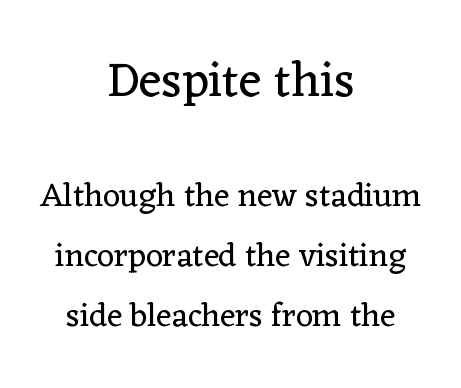
The image shows 49 px regular-weight serif type, upright; set centered, line spacing 1.82x, normal letter spacing, not underlined; the first (top) block is 1.48x larger; low stroke contrast and a medium x-height.
